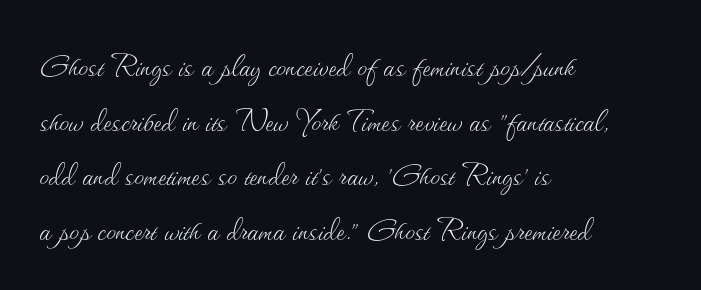
The image shows 39 px thin type; set left-aligned, normal line spacing (1.4x), normal letter spacing, not underlined; medium stroke contrast and a small x-height.
